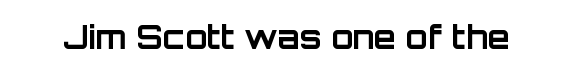
Q: Is the text bold? A: Yes.
Q: Is the text italic (slanted)? A: No, it is upright.
Q: Is the typeface a serif or a sans-serif typeface? A: Sans-serif.
Q: Is the text underlined? A: No.
Q: Is the spacing between letters normal or unusually wide? A: Normal.
Q: Width (condensed, normal, or wide)? A: Normal.
Q: Stroke contrast? A: Low.
Q: x-height? A: Large.
Q: Monospaced? A: No.
